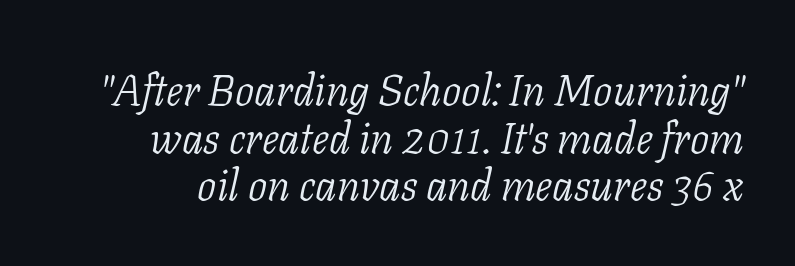
A typesetter would call this zero additional tracking. Regarding leading, the lines here are crowded together. Here the designer chose a conventional face with non-uniform glyph widths. Type style note: has serifs.
